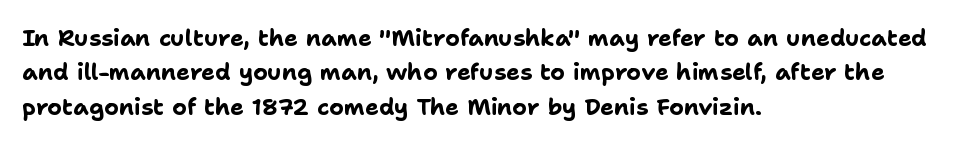
{"italic": "no", "bold": "yes", "underline": "no", "align": "left", "line_spacing": "normal", "line_spacing_ratio": 1.49, "letter_spacing": "normal", "letter_spacing_em": 0.0, "glyph_px": 23}
